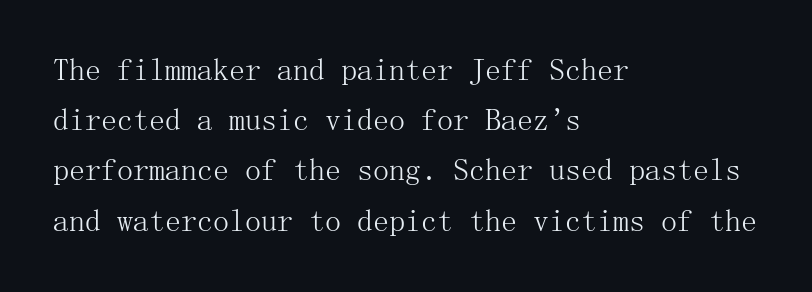
{"serif": "yes", "italic": "no", "bold": "no", "weight": "light", "width": "normal", "stroke_contrast": "medium", "x_height": "medium", "underline": "no", "align": "left", "line_spacing": "normal", "line_spacing_ratio": 1.57, "letter_spacing": "normal", "letter_spacing_em": 0.0, "glyph_px": 32}
